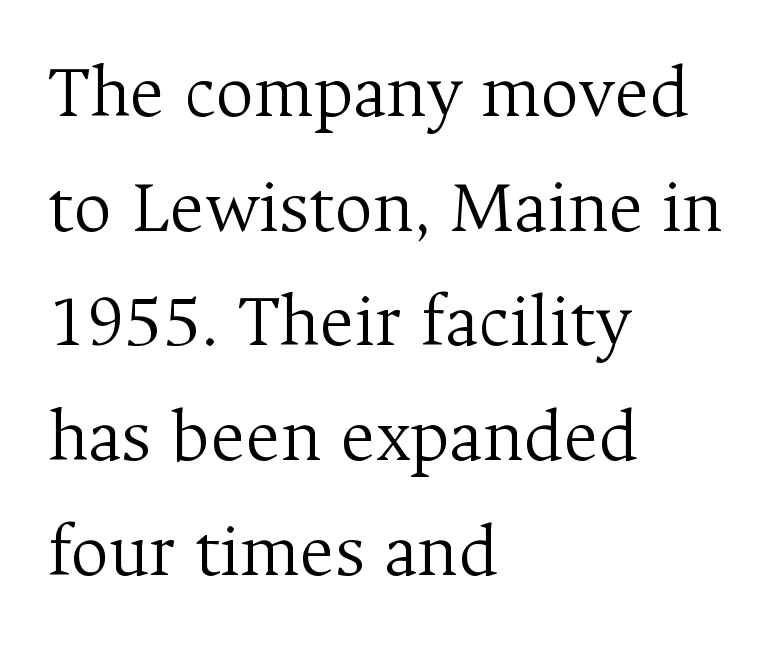
{"serif": "yes", "italic": "no", "bold": "no", "weight": "light", "width": "normal", "stroke_contrast": "medium", "x_height": "medium", "monospaced": "no", "underline": "no", "align": "left", "line_spacing": "normal", "line_spacing_ratio": 1.53, "letter_spacing": "normal", "letter_spacing_em": 0.0, "glyph_px": 75}
